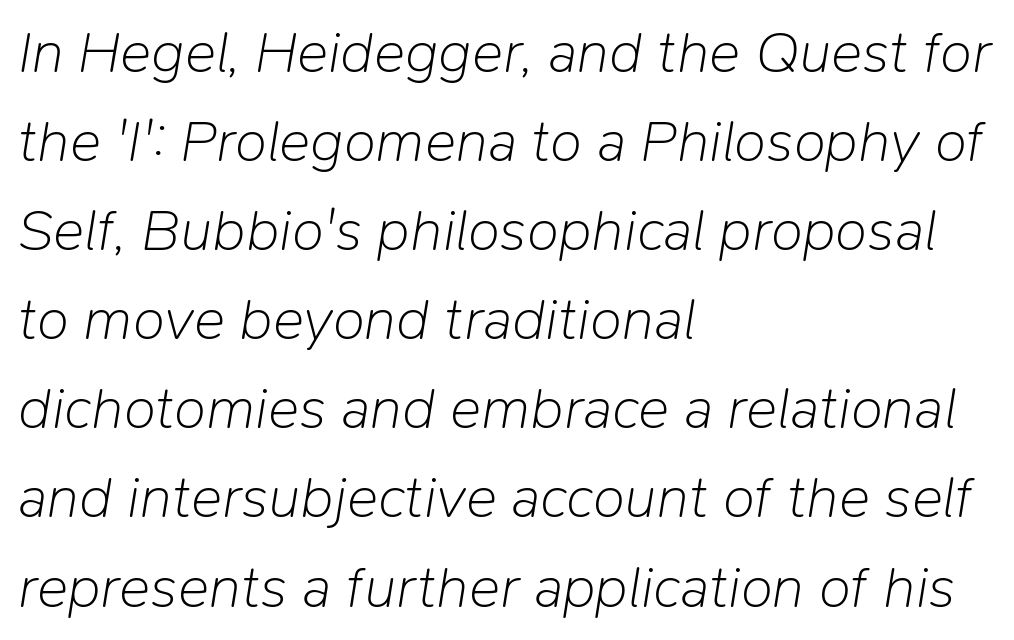
Q: Is the text bold? A: No.
Q: Is the text italic (slanted)? A: Yes, it leans right by about 9 degrees.
Q: Is the text underlined? A: No.
Q: How is the paragraph aligned? A: Left-aligned.
Q: Is the spacing between letters normal or unusually wide? A: Normal.
Q: Is the spacing between lines tight, normal or loose? A: Normal.
Q: Width (condensed, normal, or wide)? A: Normal.
Q: Stroke contrast? A: Low.
Q: x-height? A: Medium.
Q: Monospaced? A: No.
